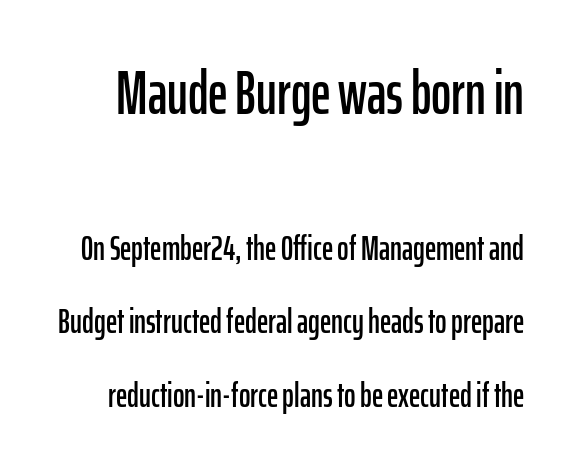
The image shows 61 px condensed sans-serif type, upright; set loose line spacing (2.09x), normal letter spacing, not underlined; the first (top) block is 1.74x larger; low stroke contrast and a medium x-height.
